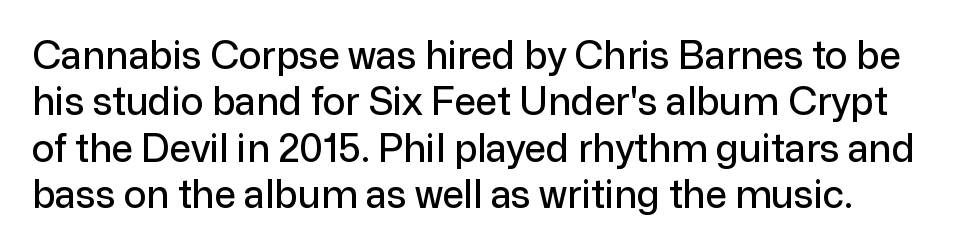
Q: Is the text italic (slanted)? A: No, it is upright.
Q: Is the typeface a serif or a sans-serif typeface? A: Sans-serif.
Q: Is the text underlined? A: No.
Q: Is the spacing between letters normal or unusually wide? A: Normal.
Q: Width (condensed, normal, or wide)? A: Normal.
Q: Stroke contrast? A: Low.
Q: x-height? A: Medium.
Q: Monospaced? A: No.
